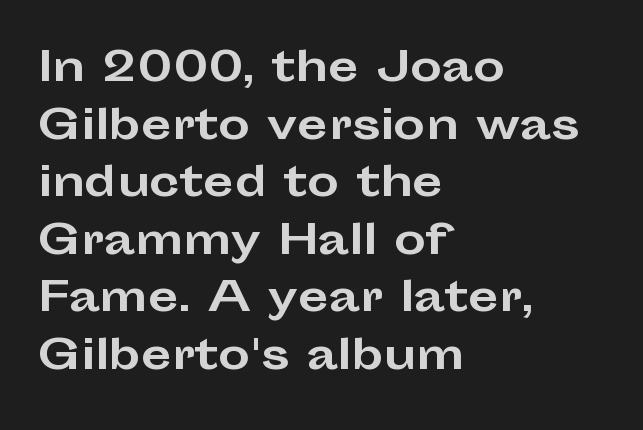
{"serif": "no", "italic": "no", "bold": "yes", "weight": "bold", "width": "wide", "stroke_contrast": "low", "x_height": "medium", "monospaced": "no", "underline": "no", "align": "left", "line_spacing": "normal", "line_spacing_ratio": 1.44, "letter_spacing": "normal", "letter_spacing_em": 0.0, "glyph_px": 40}
